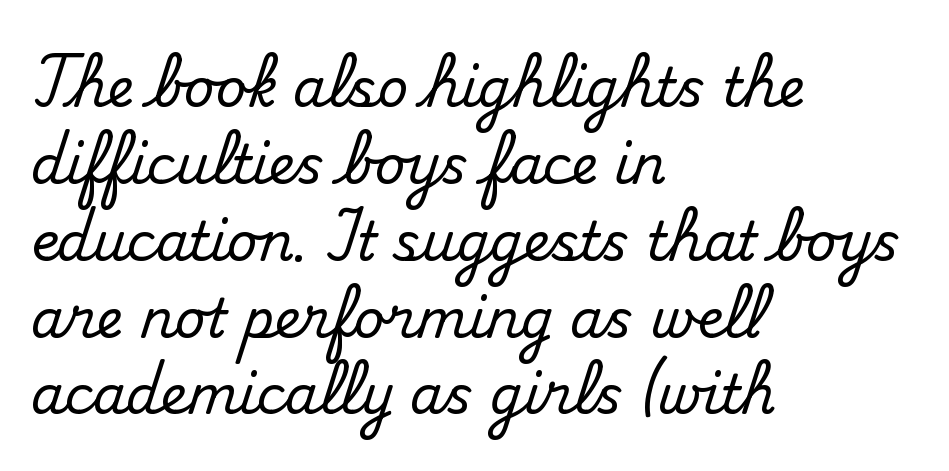
Small tapered or slab feet sit at the stroke ends, so this counts as serif. The words here are not underlined. The lines in this sample share a left origin and differ only in where they stop. The vertical gap from one line to the next is medium.
